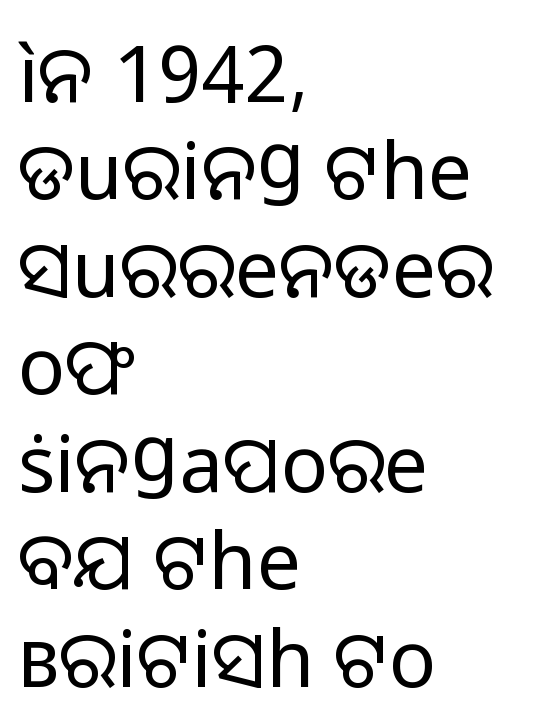
The image shows 78 px regular-weight sans-serif type, upright; set left-aligned, normal line spacing (1.25x), normal letter spacing, not underlined; low stroke contrast and a medium x-height.
